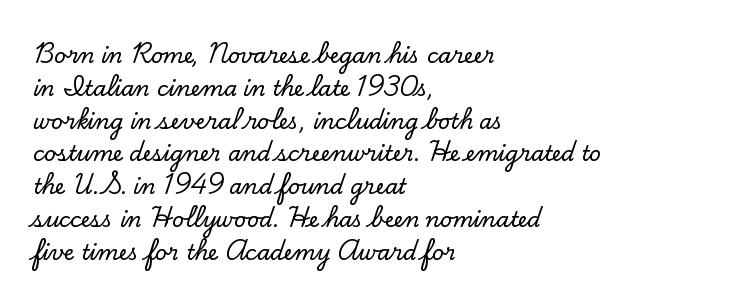
Whoever set this chose a conventional vertical rhythm. Only glyphs here, with clear space below each row. The horizontal fit of the characters is conventional and even. Notice how the passage keeps a crisp vertical edge on the left only.
